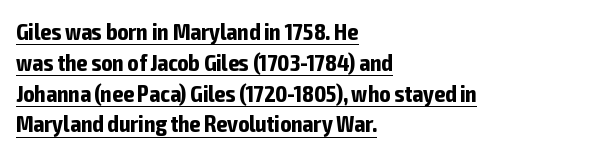
{"italic": "no", "bold": "yes", "underline": "yes", "align": "left", "line_spacing": "normal", "line_spacing_ratio": 1.34, "letter_spacing": "normal", "letter_spacing_em": 0.0, "glyph_px": 23}
